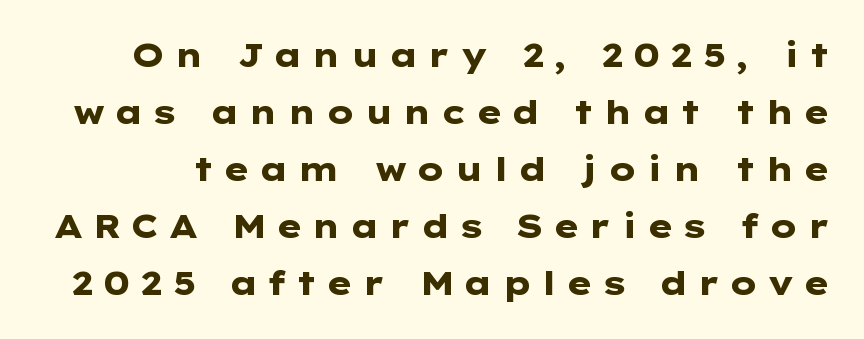
{"serif": "no", "italic": "no", "bold": "yes", "weight": "heavy", "width": "wide", "stroke_contrast": "low", "x_height": "medium", "monospaced": "no", "underline": "no", "line_spacing_ratio": 1.73, "letter_spacing": "wide", "letter_spacing_em": 0.27, "glyph_px": 33}
